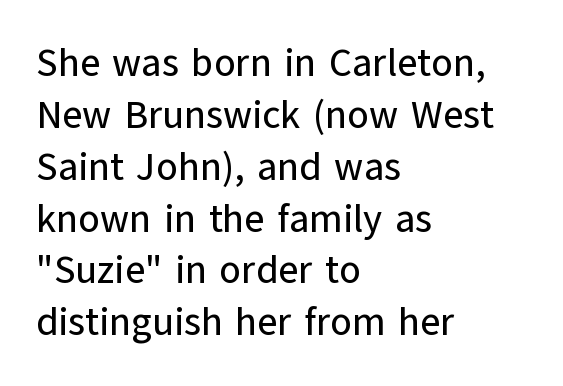
This sample uses plain, unmodified letter spacing. Each new line begins a customary step beneath the previous one. Looks like regular typesetting: each glyph gets only the width it needs. Clear beneath every line of the passage.
